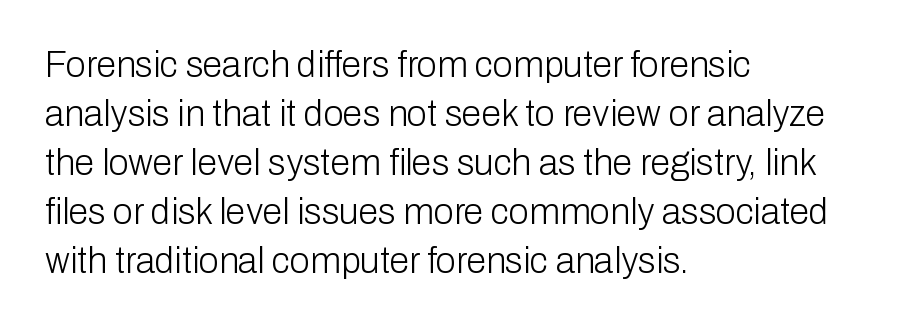
{"serif": "no", "italic": "no", "bold": "no", "weight": "light", "width": "normal", "stroke_contrast": "low", "x_height": "medium", "monospaced": "no", "underline": "no", "align": "left", "line_spacing": "normal", "line_spacing_ratio": 1.36, "letter_spacing": "normal", "letter_spacing_em": 0.0, "glyph_px": 36}
